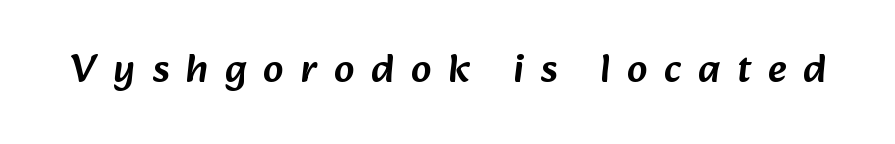
{"serif": "no", "width": "normal", "stroke_contrast": "low", "x_height": "medium", "monospaced": "no", "underline": "no", "letter_spacing": "wide", "letter_spacing_em": 0.41, "glyph_px": 41}
